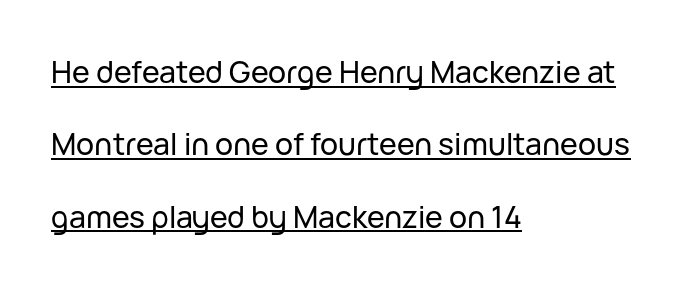
The image shows 30 px sans-serif type, upright; set left-aligned, loose line spacing (2.41x), normal letter spacing, underlined; low stroke contrast and a medium x-height.
